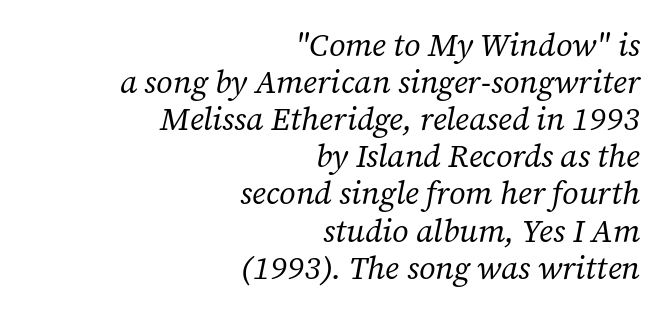
The image shows 32 px regular-weight serif type, italic (leaning right); set right-aligned, line spacing 1.16x, normal letter spacing, not underlined; low stroke contrast and a medium x-height.
